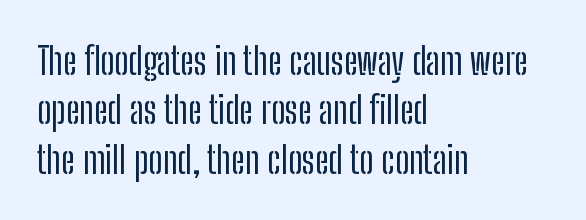
The letters stand upright; this is a roman face. This rendering uses left alignment, leaving the right contour irregular. Note the varied advance widths — an 'i' is clearly narrower than an 'm'. Decoration check: the copy has no underline.
